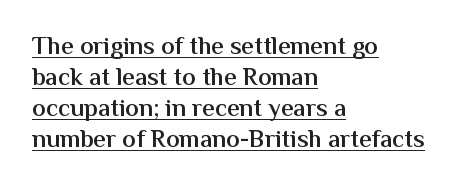
{"italic": "no", "bold": "semi", "underline": "yes", "align": "left", "line_spacing_ratio": 1.24, "letter_spacing": "normal", "letter_spacing_em": 0.0, "glyph_px": 25}
